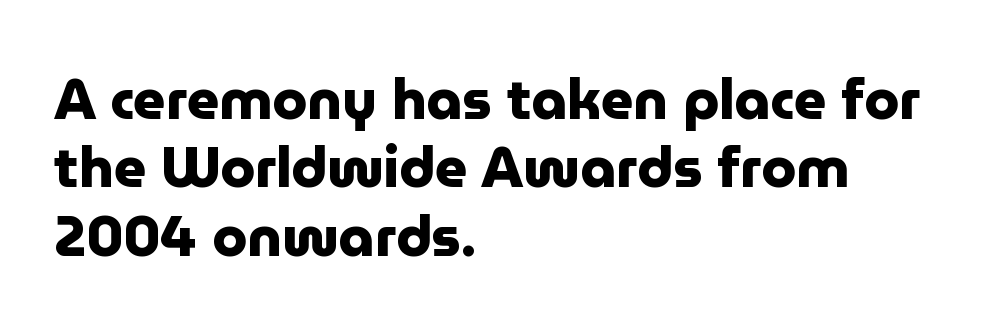
The image shows 56 px heavy sans-serif type, upright; set left-aligned, line spacing 1.22x, normal letter spacing, not underlined; low stroke contrast and a medium x-height.
